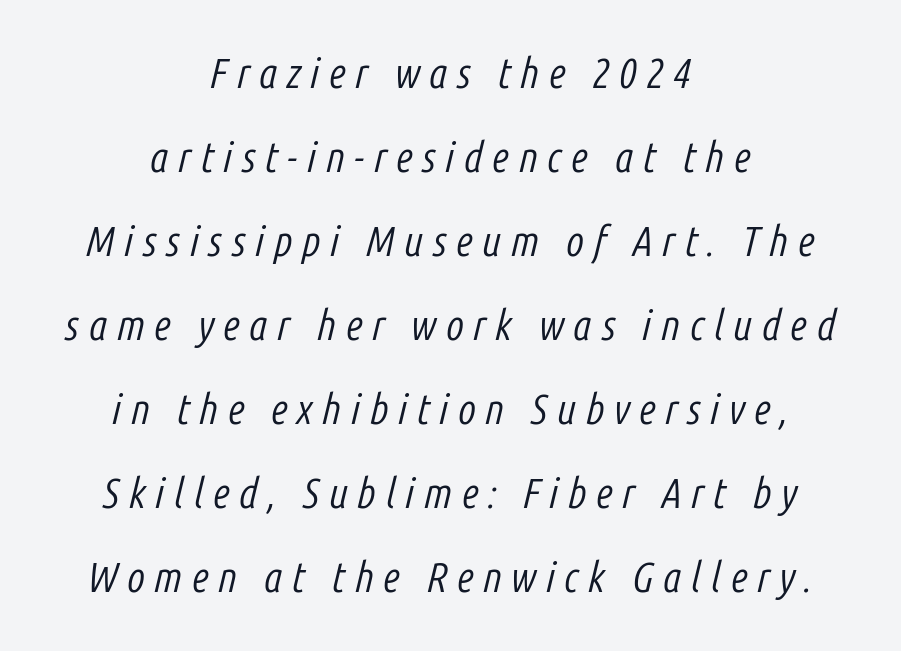
Lines of text with bare space underneath. Posture: slanted. Is the block centered? Yes — each line is placed symmetrically about the middle. Here the designer chose a conventional face with non-uniform glyph widths. The type is letterspaced generously, with wide tracking.
